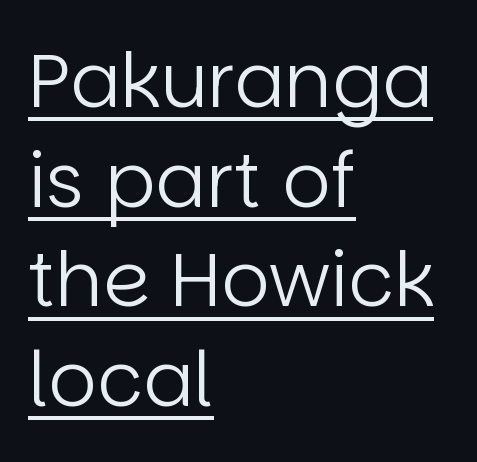
This sample keeps an unexceptional amount of space between lines. Honestly, the letter spacing is just normal — you wouldn't notice it. This sample uses an upright cut, with every glyph sitting square on the baseline. Is this a heavy cut? Hardly; it is regular or lighter.
